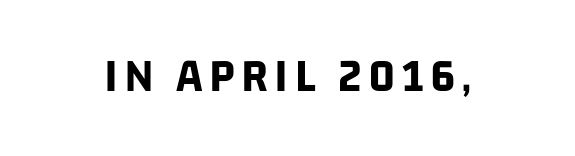
{"serif": "no", "bold": "yes", "weight": "bold", "width": "condensed", "stroke_contrast": "low", "x_height": "large", "monospaced": "no", "underline": "no", "glyph_px": 48}
